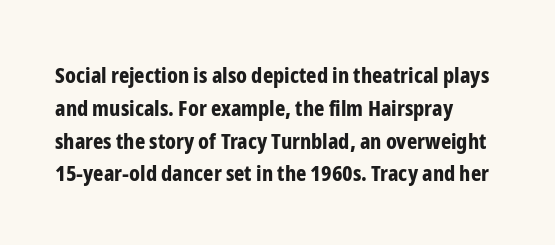
Nobody touched the tracking dial on this one. Alignment: flush left. Tall strokes in this sample are plumb rather than angled. Weight: bold.
